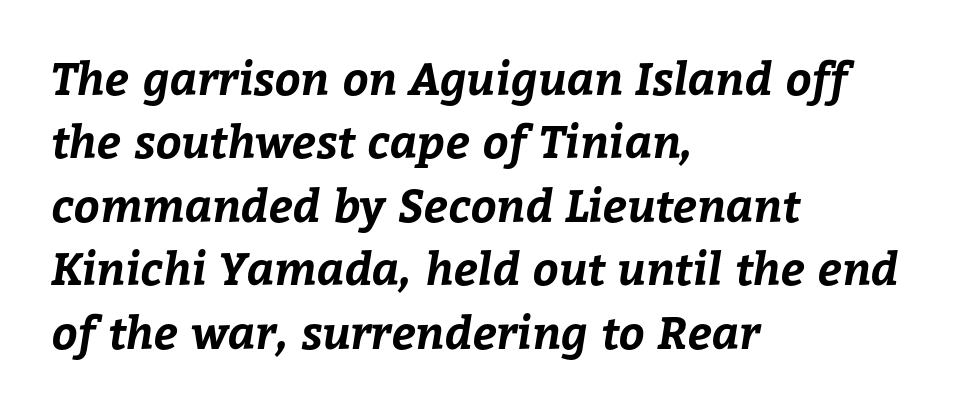
Q: Is the text bold? A: Yes.
Q: Is the text underlined? A: No.
Q: How is the paragraph aligned? A: Left-aligned.
Q: Is the spacing between letters normal or unusually wide? A: Normal.
Q: Is the spacing between lines tight, normal or loose? A: Normal.
Q: Width (condensed, normal, or wide)? A: Normal.
Q: Stroke contrast? A: Low.
Q: x-height? A: Medium.
Q: Monospaced? A: No.
